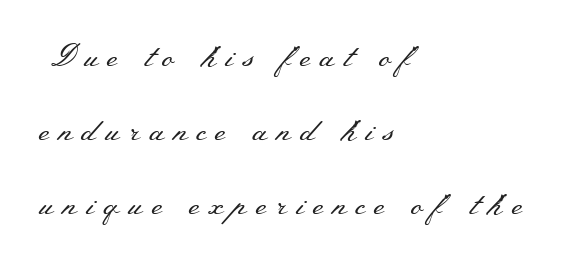
Typographically, this falls in the serif category. In CSS terms this would be text-align: left. This block would shrink considerably if given ordinary leading; it's expanded now. The characters are drawn with everyday or finer stroke widths.
